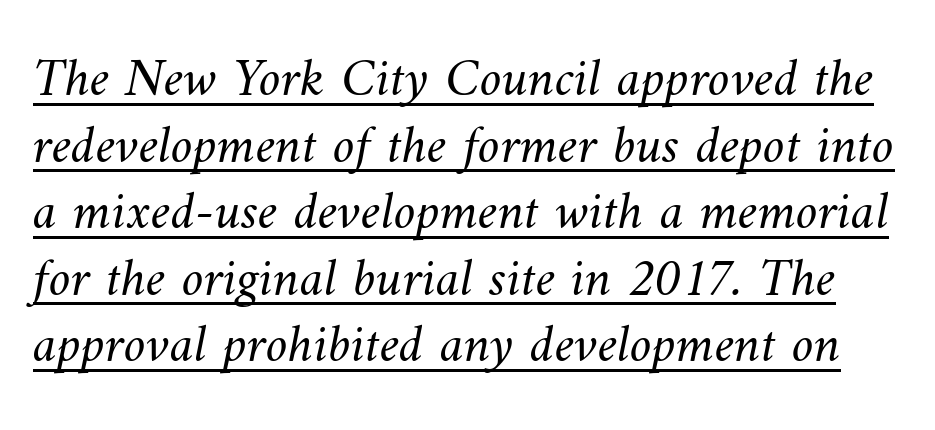
{"bold": "no", "weight": "light", "width": "normal", "stroke_contrast": "medium", "x_height": "small", "monospaced": "no", "underline": "yes", "line_spacing_ratio": 1.21, "letter_spacing": "normal", "letter_spacing_em": 0.0, "glyph_px": 55}
